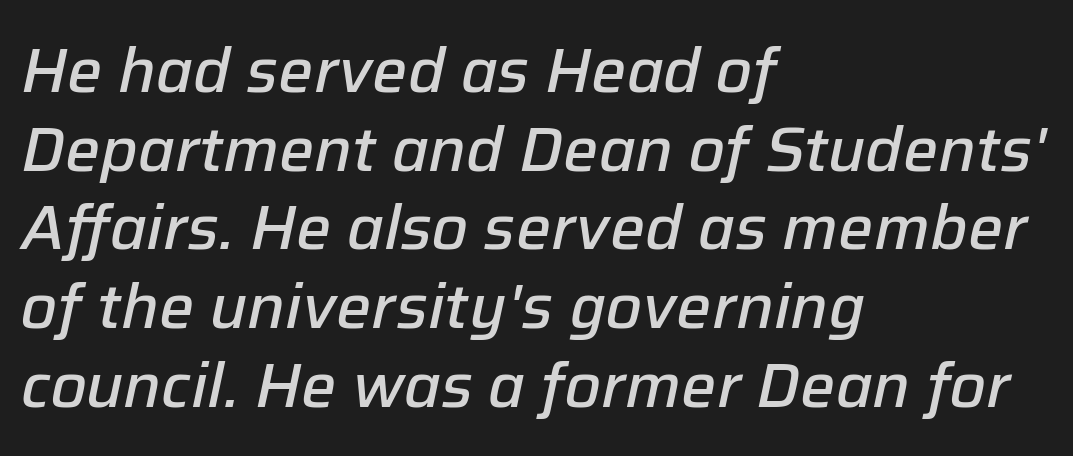
{"italic": "yes", "lean": "right", "slant_degrees": 12, "bold": "semi", "weight": "semibold", "width": "normal", "stroke_contrast": "low", "x_height": "medium", "monospaced": "no", "underline": "no", "align": "left", "line_spacing": "normal", "line_spacing_ratio": 1.27, "letter_spacing": "normal", "letter_spacing_em": 0.0, "glyph_px": 62}
